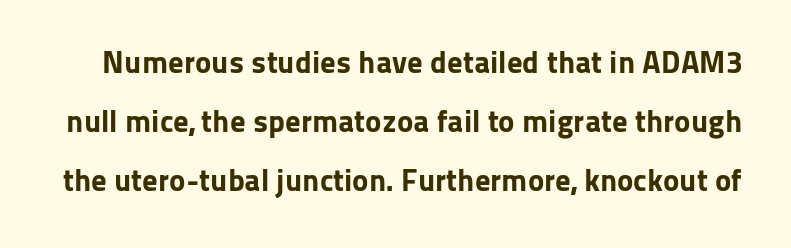
{"serif": "no", "italic": "no", "bold": "yes", "weight": "bold", "width": "normal", "stroke_contrast": "low", "x_height": "medium", "monospaced": "no", "underline": "no", "line_spacing": "loose", "line_spacing_ratio": 1.9, "letter_spacing": "normal", "letter_spacing_em": 0.0, "glyph_px": 31}
